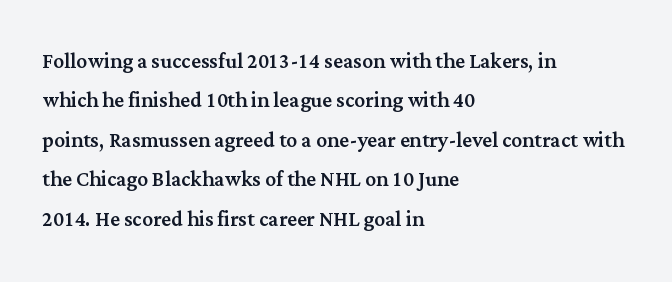
The image shows 27 px text type, upright; set left-aligned, normal line spacing (1.46x), normal letter spacing, not underlined.
